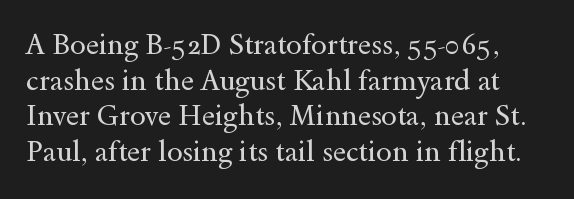
{"serif": "yes", "italic": "no", "bold": "no", "weight": "regular", "width": "wide", "x_height": "small", "monospaced": "no", "underline": "no", "line_spacing": "normal", "line_spacing_ratio": 1.27, "letter_spacing": "normal", "letter_spacing_em": 0.0, "glyph_px": 28}
